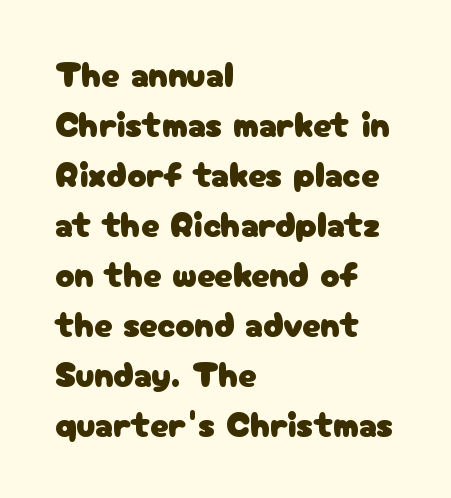
The image shows 36 px sans-serif type, upright; set left-aligned, normal line spacing (1.39x), normal letter spacing, not underlined; low stroke contrast and a medium x-height.
